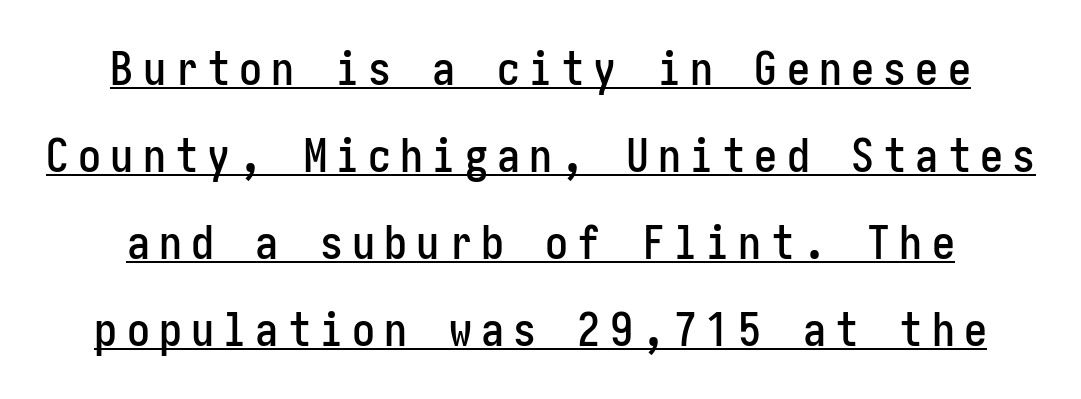
Are there feet on the stems? There aren't — it's a sans. The letters are spread apart with noticeably loose tracking. In designer terms, the underline attribute is active on this setting. Unlike italic type, these characters show no tilt at all.
